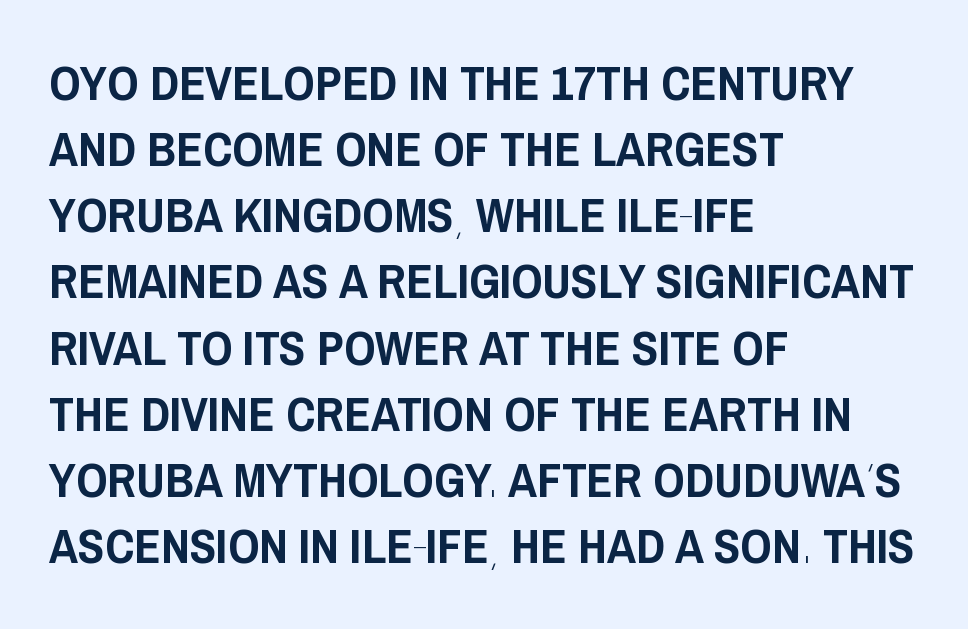
The image shows 49 px condensed sans-serif type, upright; set left-aligned, normal line spacing (1.35x), normal letter spacing, not underlined; low stroke contrast and a large x-height.
